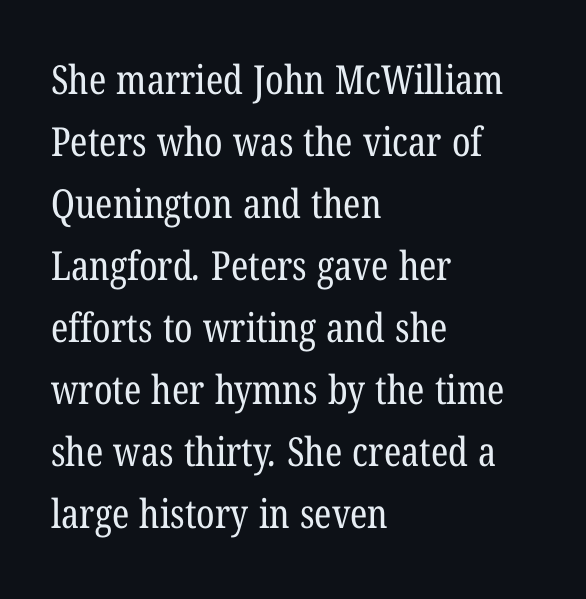
{"serif": "yes", "bold": "no", "weight": "regular", "width": "condensed", "stroke_contrast": "low", "x_height": "medium", "monospaced": "no", "underline": "no", "align": "left", "line_spacing": "normal", "line_spacing_ratio": 1.55, "letter_spacing": "normal", "letter_spacing_em": 0.0, "glyph_px": 40}
